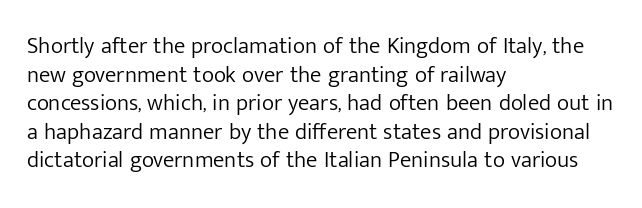
The image shows 23 px text type, upright; set left-aligned, line spacing 1.24x, normal letter spacing, not underlined.
